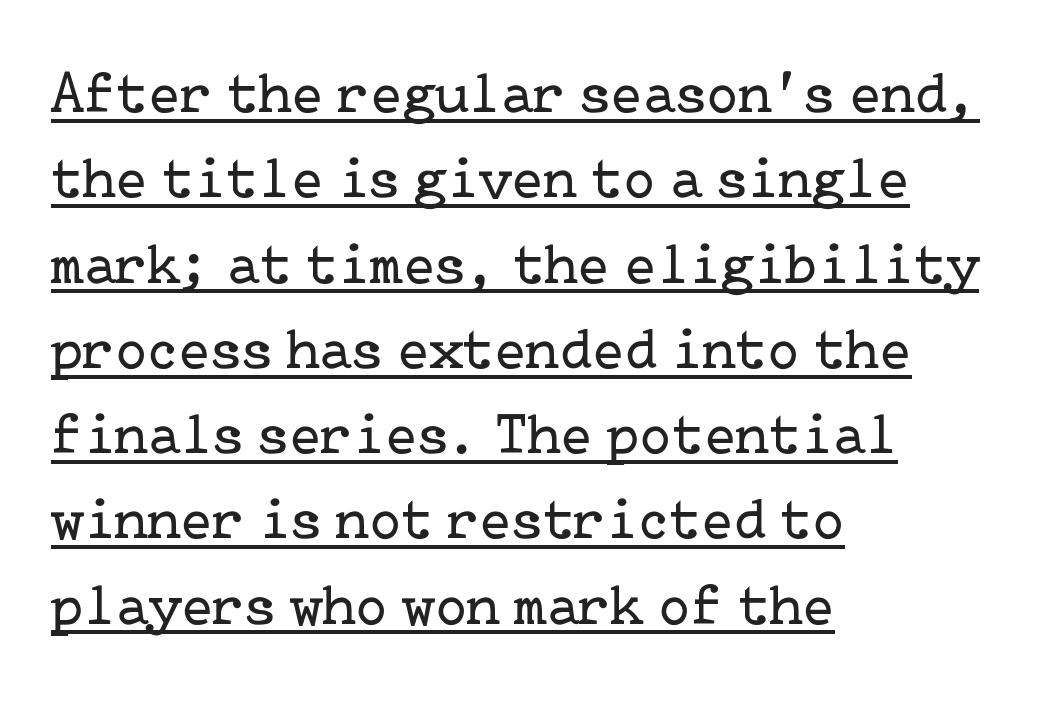
The image shows 58 px regular-weight serif type, upright; set left-aligned, normal line spacing (1.47x), normal letter spacing, underlined; low stroke contrast and a medium x-height.
